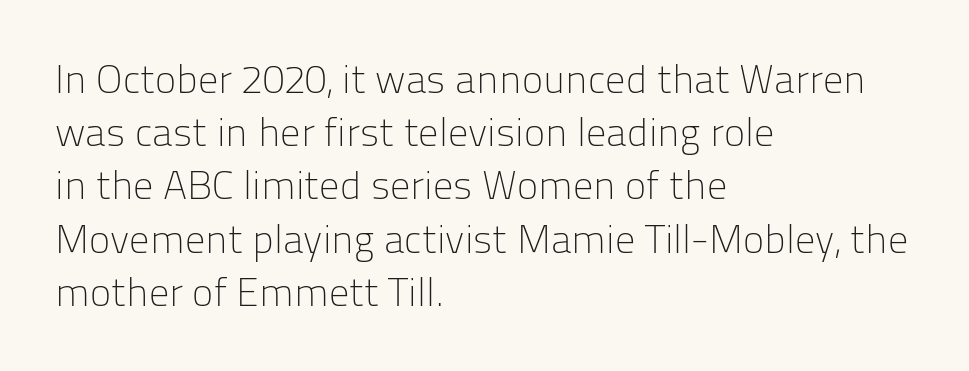
{"serif": "no", "italic": "no", "bold": "no", "weight": "light", "width": "normal", "stroke_contrast": "low", "x_height": "medium", "monospaced": "no", "underline": "no", "align": "left", "line_spacing": "normal", "line_spacing_ratio": 1.33, "letter_spacing": "normal", "letter_spacing_em": 0.0, "glyph_px": 40}
